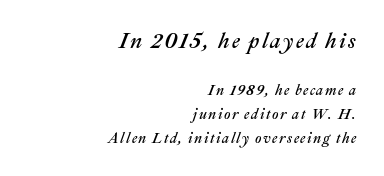
The image shows 21 px text type, italic (leaning right); set right-aligned, line spacing 1.71x, not underlined; the first (top) block is 1.5x larger.
